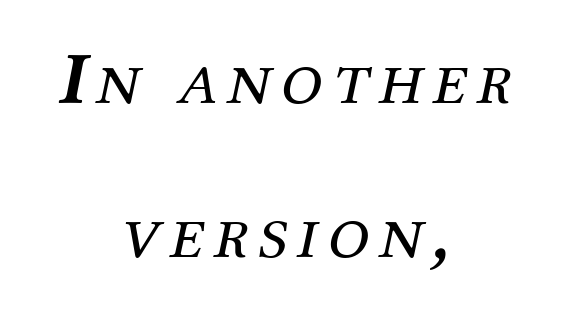
The image shows 75 px regular-weight serif type, italic (leaning right); set centered, loose line spacing (2.05x), not underlined; medium stroke contrast and a medium x-height.
